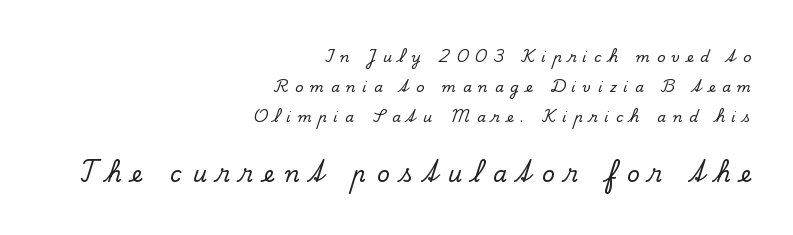
{"underline": "no", "align": "right", "line_spacing": "loose", "line_spacing_ratio": 2.15, "letter_spacing": "wide", "letter_spacing_em": 0.49, "larger_block": "second", "size_ratio": 1.57, "glyph_px": 22}
